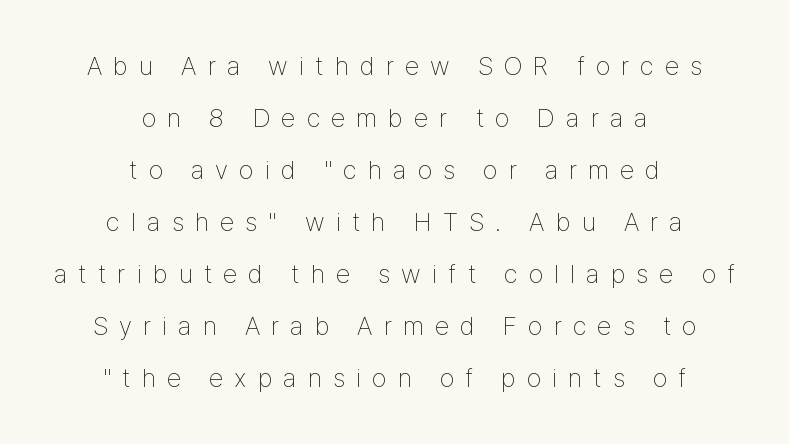
{"italic": "no", "bold": "no", "underline": "no", "align": "center", "line_spacing": "loose", "line_spacing_ratio": 2.0, "letter_spacing": "wide", "letter_spacing_em": 0.43, "glyph_px": 26}
